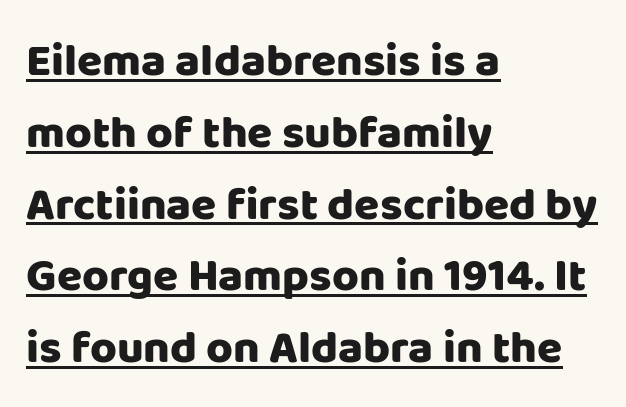
The image shows 46 px heavy sans-serif type, upright; set left-aligned, normal line spacing (1.56x), normal letter spacing, underlined; low stroke contrast and a large x-height.
